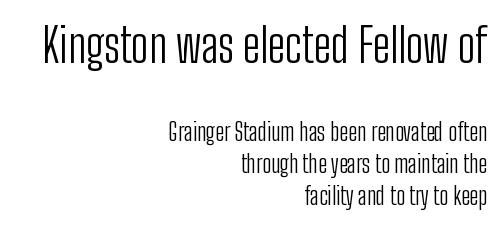
Heft: none added — not bold. Does the copy run flush right? Yes — the right margin is perfectly even. Think of a printed novel: that variable character pitch is what you see here. Regarding serifs, this sample does without them. Which of the two is more prominent by size? The first, at the top.
